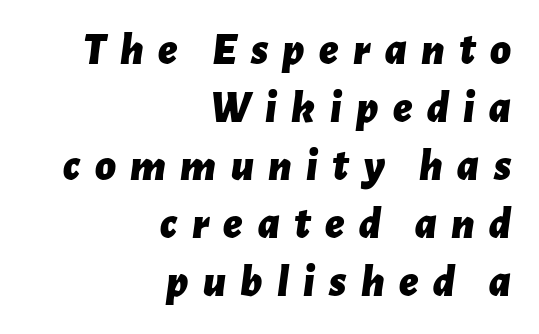
The image shows 45 px bold type, italic (leaning right); set right-aligned, normal line spacing (1.29x), unusually wide letter spacing (+0.32 em), not underlined; low stroke contrast and a medium x-height.
